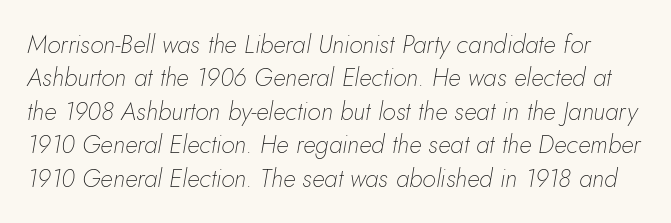
The image shows 25 px text type, italic (leaning right); set normal line spacing (1.34x), normal letter spacing, not underlined.
